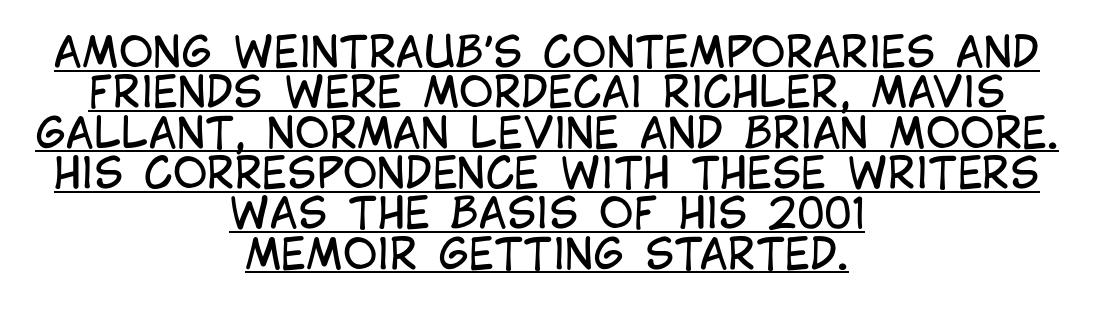
{"serif": "no", "italic": "no", "bold": "no", "weight": "regular", "width": "condensed", "stroke_contrast": "low", "x_height": "large", "monospaced": "no", "underline": "yes", "align": "center", "line_spacing": "tight", "line_spacing_ratio": 0.96, "letter_spacing": "normal", "letter_spacing_em": 0.0, "glyph_px": 42}
